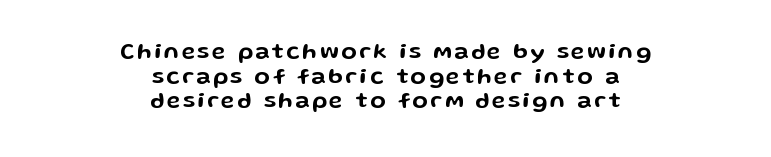
Q: Is the text italic (slanted)? A: No, it is upright.
Q: Is the text underlined? A: No.
Q: How is the paragraph aligned? A: Centered.
Q: Is the spacing between lines tight, normal or loose? A: Tight.
